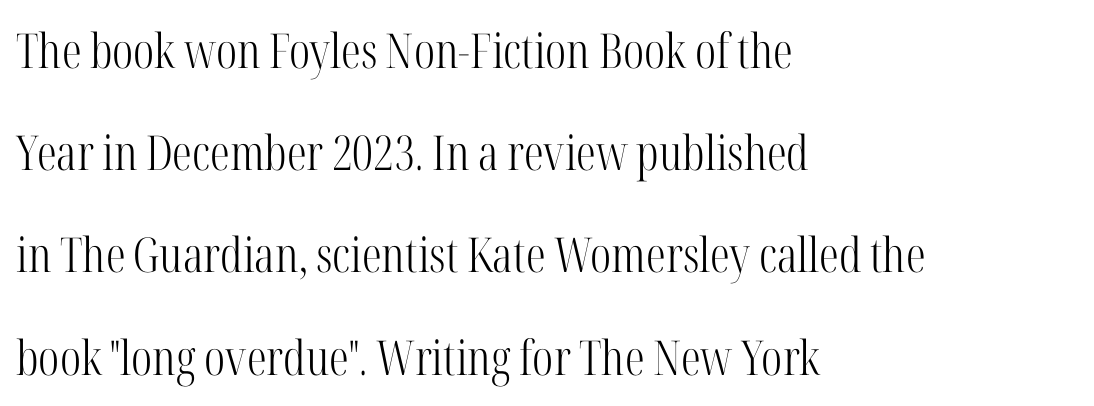
{"serif": "yes", "italic": "no", "bold": "no", "weight": "light", "width": "condensed", "stroke_contrast": "high", "x_height": "medium", "monospaced": "no", "underline": "no", "align": "left", "line_spacing": "loose", "line_spacing_ratio": 2.13, "letter_spacing": "normal", "letter_spacing_em": 0.0, "glyph_px": 48}
